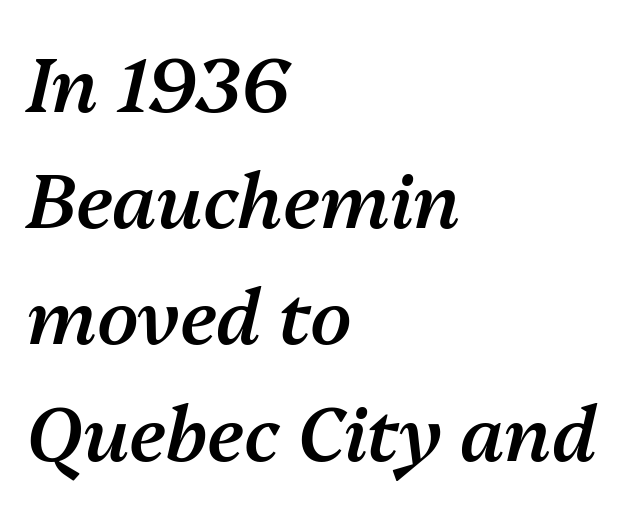
The image shows 75 px semibold type, italic (leaning right); set left-aligned, normal line spacing (1.55x), normal letter spacing, not underlined; medium stroke contrast and a medium x-height.
